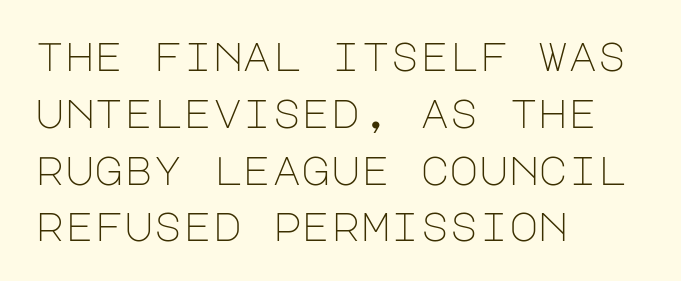
{"serif": "no", "italic": "no", "bold": "no", "weight": "light", "width": "normal", "stroke_contrast": "low", "x_height": "large", "underline": "no", "align": "left", "line_spacing": "normal", "line_spacing_ratio": 1.42, "letter_spacing": "normal", "letter_spacing_em": 0.0, "glyph_px": 40}
